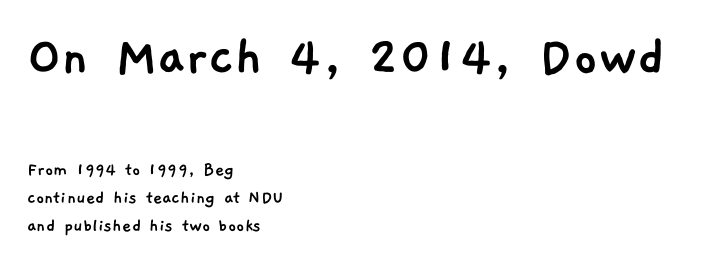
{"serif": "no", "width": "normal", "stroke_contrast": "low", "x_height": "medium", "monospaced": "no", "underline": "no", "align": "left", "line_spacing": "normal", "line_spacing_ratio": 1.4, "letter_spacing": "normal", "letter_spacing_em": 0.0, "larger_block": "first", "size_ratio": 3.0, "glyph_px": 60}
